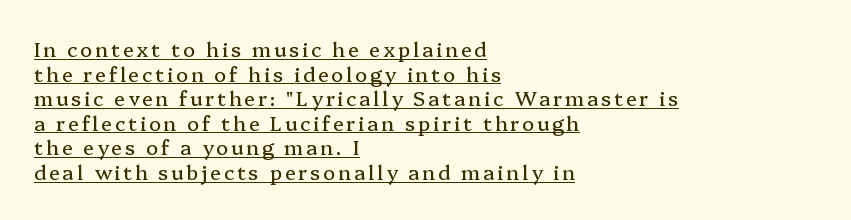
Honestly, the underline is the first thing you notice here. When letters stand straight like this, we call the style roman or upright. Short and long lines alike share a common starting point at left.
